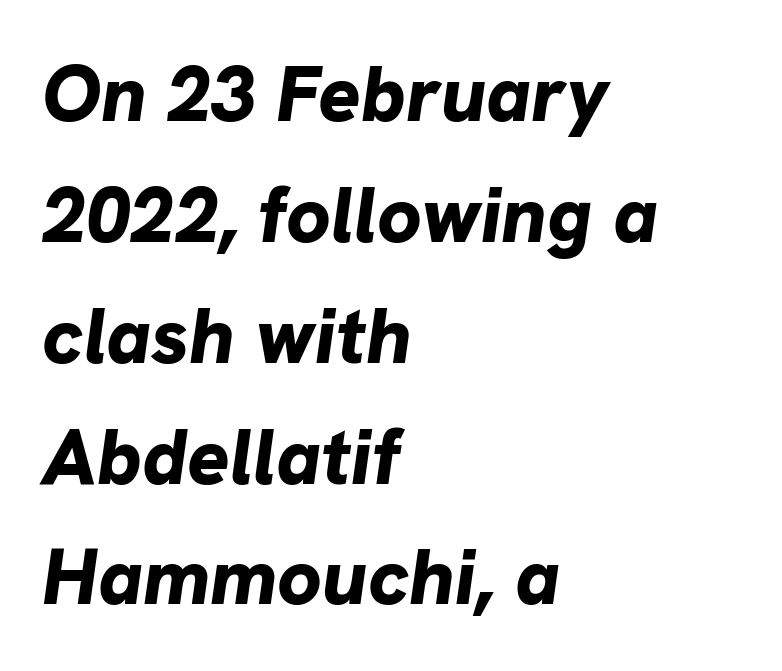
Q: Is the text bold? A: Yes.
Q: Is the text italic (slanted)? A: Yes, it leans right by about 8 degrees.
Q: Is the text underlined? A: No.
Q: How is the paragraph aligned? A: Left-aligned.
Q: Is the spacing between letters normal or unusually wide? A: Normal.
Q: Is the spacing between lines tight, normal or loose? A: Normal.
Q: Width (condensed, normal, or wide)? A: Normal.
Q: Stroke contrast? A: Low.
Q: x-height? A: Medium.
Q: Monospaced? A: No.
